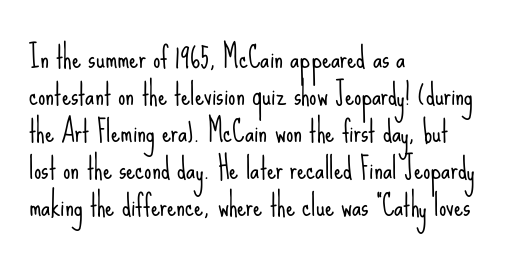
{"serif": "no", "italic": "no", "bold": "no", "weight": "light", "width": "condensed", "stroke_contrast": "low", "x_height": "small", "monospaced": "no", "underline": "no", "align": "left", "line_spacing": "normal", "line_spacing_ratio": 1.28, "letter_spacing": "normal", "letter_spacing_em": 0.0, "glyph_px": 29}
